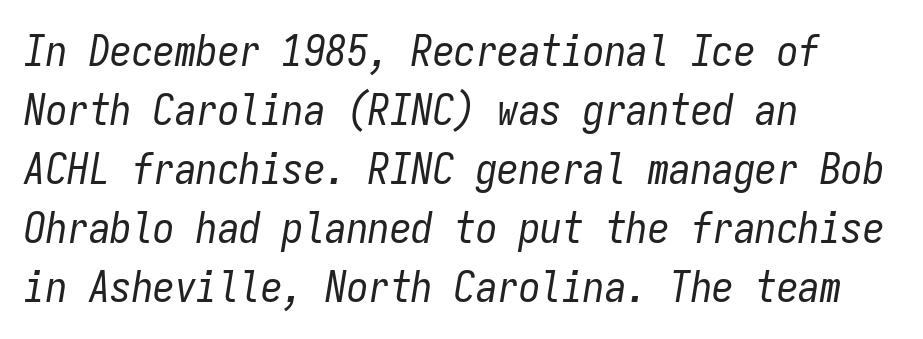
{"italic": "yes", "lean": "right", "slant_degrees": 9, "bold": "no", "weight": "regular", "width": "condensed", "stroke_contrast": "low", "x_height": "medium", "monospaced": "yes", "underline": "no", "align": "left", "line_spacing": "normal", "line_spacing_ratio": 1.37, "letter_spacing": "normal", "letter_spacing_em": 0.0, "glyph_px": 43}
